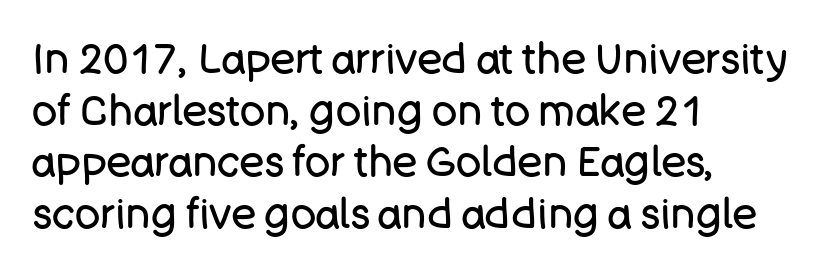
The image shows 42 px regular-weight sans-serif type, upright; set left-aligned, line spacing 1.23x, normal letter spacing, not underlined; low stroke contrast and a large x-height.
